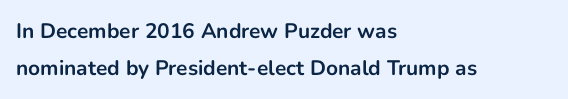
A roman cut, with each character standing at attention. Caption: standard tracking, unaltered. Clear beneath every line of the passage. Caption: bold face, heavy strokes.
